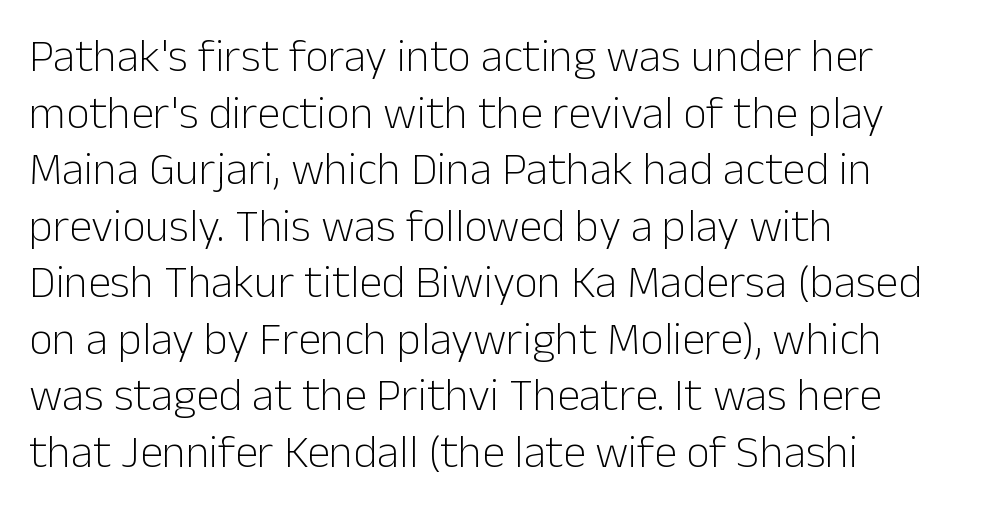
The face looks like a standard text weight, possibly lighter. A typesetter would call this proportional, since set widths differ per character. Italic? Not at all — the glyphs are vertical. Anything drawn beneath the words? Only blank space. Tracking value appears to be zero — textbook default spacing.
